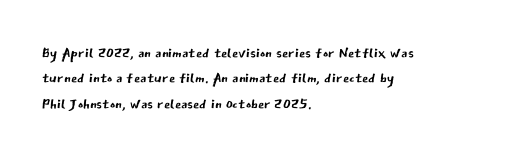
The rows are spaced the way most documents space them. Weight: in the light-to-regular range. Each word holds together tightly as a unit, with standard inter-letter gaps. Nobody drew a line under any word here.
